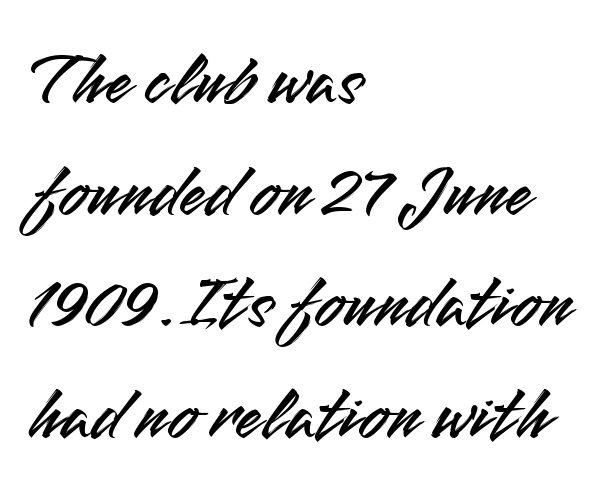
{"serif": "no", "width": "normal", "stroke_contrast": "medium", "x_height": "small", "monospaced": "no", "underline": "no", "align": "left", "line_spacing": "normal", "line_spacing_ratio": 1.47, "letter_spacing": "normal", "letter_spacing_em": 0.0, "glyph_px": 76}
